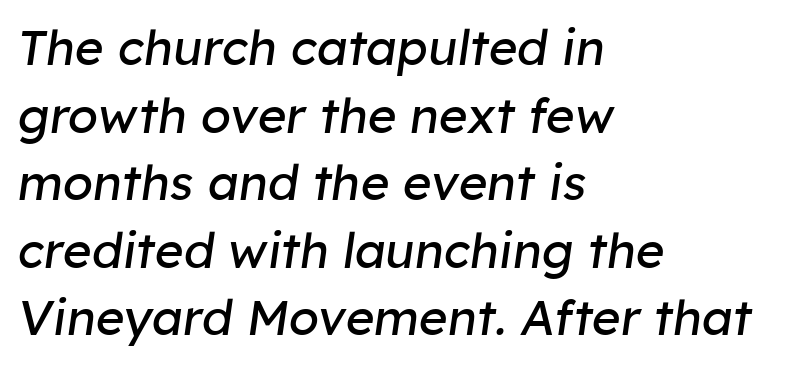
The image shows 49 px regular-weight type, italic (leaning right); set left-aligned, normal line spacing (1.38x), normal letter spacing, not underlined; low stroke contrast and a medium x-height.
